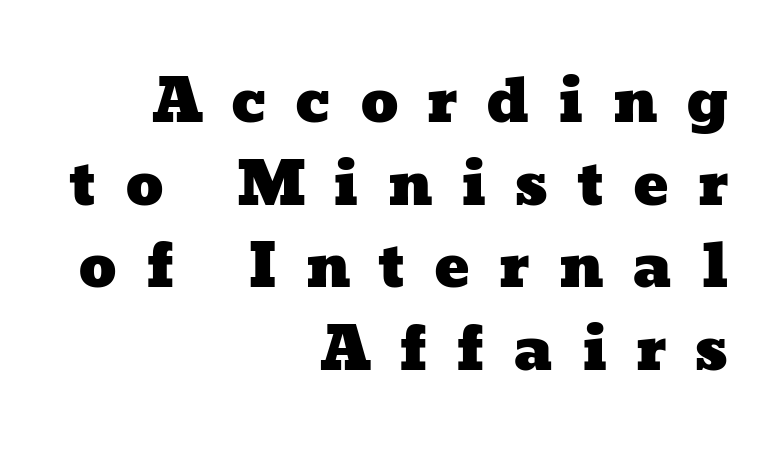
The image shows 59 px wide type; set right-aligned, normal line spacing (1.4x), unusually wide letter spacing (+0.48 em), not underlined; low stroke contrast and a medium x-height.
